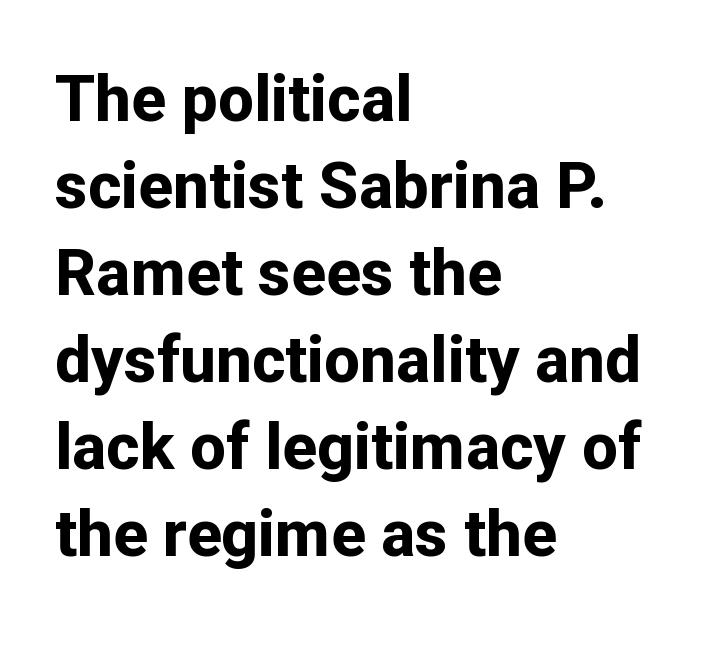
The image shows 64 px bold sans-serif type, upright; set left-aligned, normal line spacing (1.36x), normal letter spacing, not underlined; low stroke contrast and a medium x-height.
